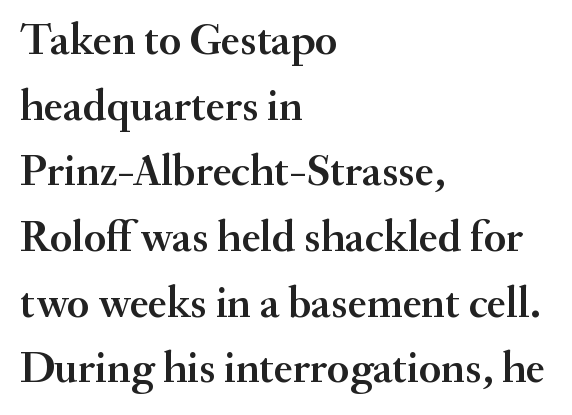
{"serif": "yes", "italic": "no", "width": "normal", "stroke_contrast": "medium", "x_height": "small", "monospaced": "no", "underline": "no", "align": "left", "line_spacing": "normal", "line_spacing_ratio": 1.46, "letter_spacing": "normal", "letter_spacing_em": 0.0, "glyph_px": 45}
